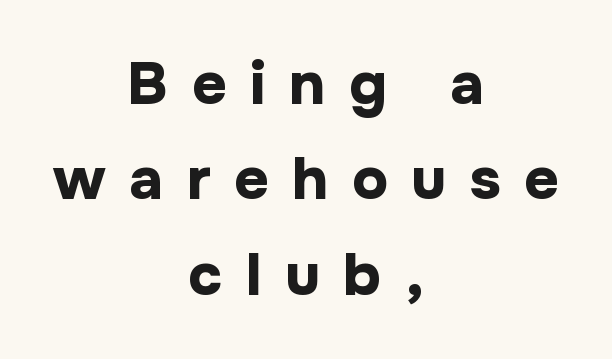
Q: Is the text bold? A: Yes.
Q: Is the text italic (slanted)? A: No, it is upright.
Q: Is the typeface a serif or a sans-serif typeface? A: Sans-serif.
Q: Is the text underlined? A: No.
Q: How is the paragraph aligned? A: Centered.
Q: Is the spacing between letters normal or unusually wide? A: Unusually wide.
Q: Is the spacing between lines tight, normal or loose? A: Normal.
Q: Width (condensed, normal, or wide)? A: Normal.
Q: Stroke contrast? A: Low.
Q: x-height? A: Medium.
Q: Monospaced? A: No.
